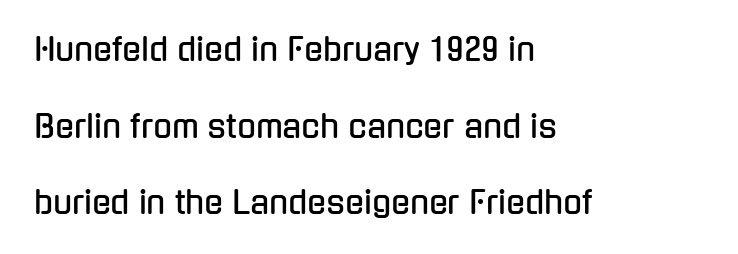
Short note: letters normally spaced. Is there much room between lines? Yes — plenty of vertical air separates them. Posture: upright roman. Notice how the passage keeps a crisp vertical edge on the left only. The rendering shows plain stroke endings on the letterforms — a sans-serif design.
